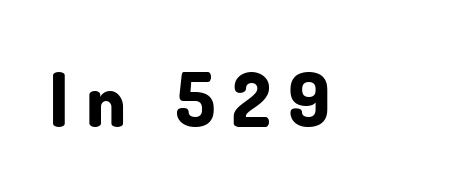
{"serif": "no", "italic": "no", "bold": "yes", "weight": "bold", "width": "normal", "stroke_contrast": "low", "x_height": "small", "monospaced": "no", "underline": "no", "letter_spacing": "wide", "letter_spacing_em": 0.23, "glyph_px": 75}
